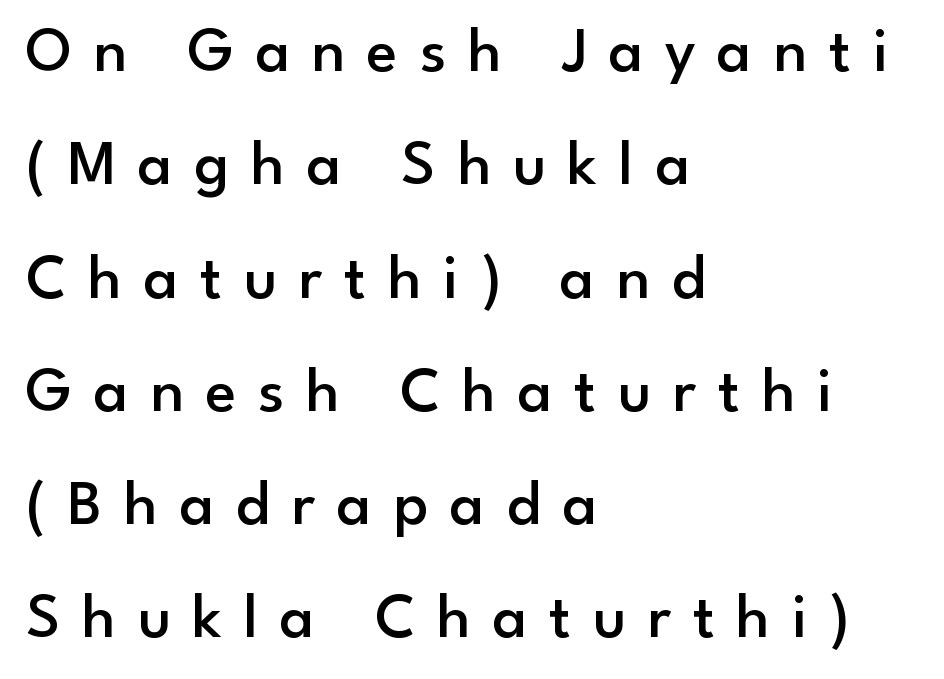
{"serif": "no", "italic": "no", "bold": "semi", "weight": "semibold", "width": "normal", "stroke_contrast": "low", "x_height": "small", "monospaced": "no", "underline": "no", "align": "left", "line_spacing_ratio": 1.77, "letter_spacing": "wide", "letter_spacing_em": 0.34, "glyph_px": 64}
